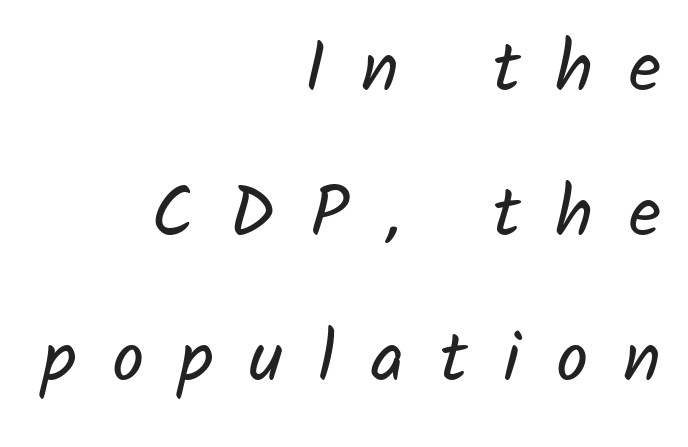
Q: Is the text bold? A: No.
Q: Is the typeface a serif or a sans-serif typeface? A: Sans-serif.
Q: Is the text underlined? A: No.
Q: How is the paragraph aligned? A: Right-aligned.
Q: Is the spacing between letters normal or unusually wide? A: Unusually wide.
Q: Is the spacing between lines tight, normal or loose? A: Loose.
Q: Width (condensed, normal, or wide)? A: Normal.
Q: Stroke contrast? A: Low.
Q: x-height? A: Medium.
Q: Monospaced? A: No.
